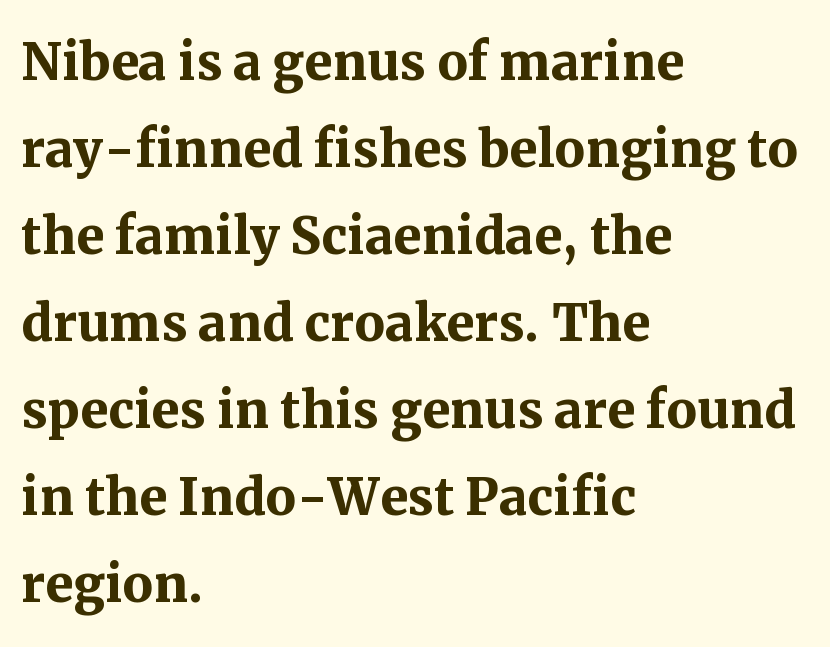
Q: Is the text bold? A: Yes.
Q: Is the text italic (slanted)? A: No, it is upright.
Q: Is the typeface a serif or a sans-serif typeface? A: Serif.
Q: Is the text underlined? A: No.
Q: How is the paragraph aligned? A: Left-aligned.
Q: Is the spacing between letters normal or unusually wide? A: Normal.
Q: Is the spacing between lines tight, normal or loose? A: Normal.
Q: Width (condensed, normal, or wide)? A: Normal.
Q: Stroke contrast? A: Medium.
Q: x-height? A: Medium.
Q: Monospaced? A: No.
